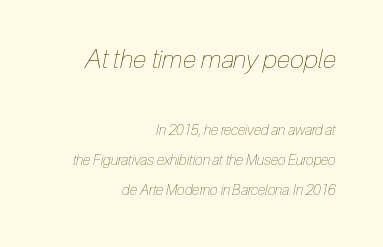
The image shows 26 px text type, italic (leaning right); set right-aligned, loose line spacing (2.16x), normal letter spacing, not underlined; the first (top) block is 1.86x larger.
